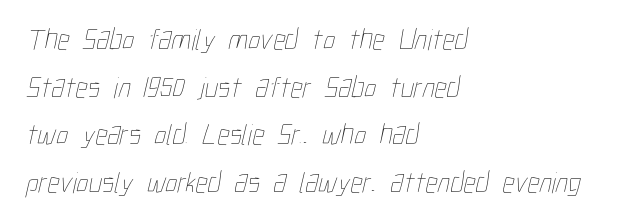
Q: Is the text bold? A: No.
Q: Is the text underlined? A: No.
Q: How is the paragraph aligned? A: Left-aligned.
Q: Is the spacing between letters normal or unusually wide? A: Normal.
Q: Is the spacing between lines tight, normal or loose? A: Normal.
Q: Width (condensed, normal, or wide)? A: Condensed.
Q: Stroke contrast? A: Low.
Q: x-height? A: Medium.
Q: Monospaced? A: No.
